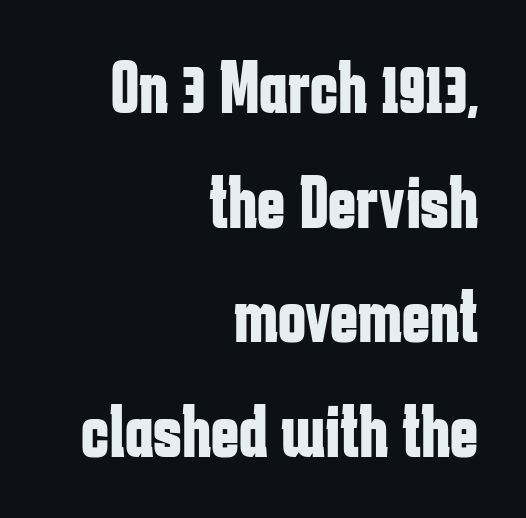
{"serif": "no", "italic": "no", "bold": "yes", "weight": "bold", "width": "condensed", "stroke_contrast": "low", "x_height": "medium", "monospaced": "no", "underline": "no", "align": "right", "line_spacing": "normal", "line_spacing_ratio": 1.53, "letter_spacing": "normal", "letter_spacing_em": 0.0, "glyph_px": 75}
